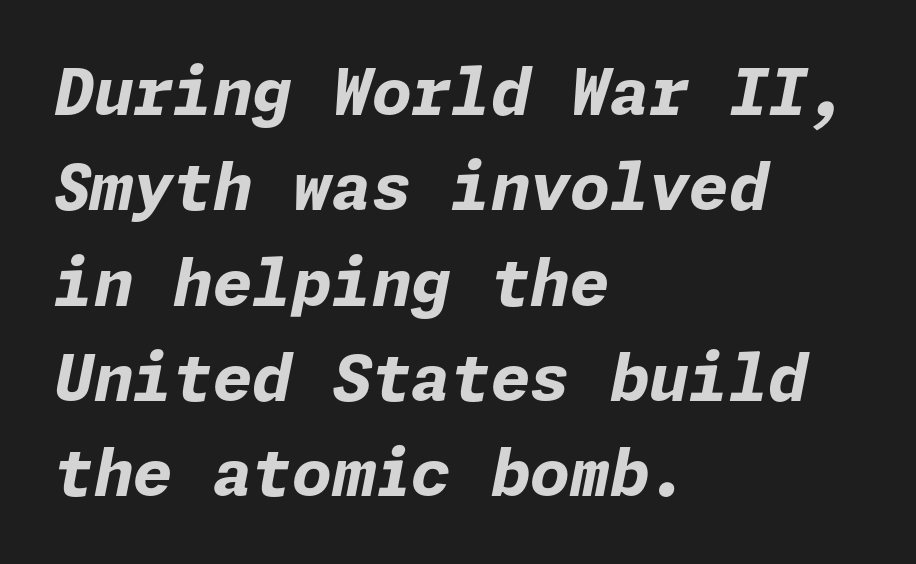
{"italic": "yes", "lean": "right", "slant_degrees": 11, "bold": "yes", "weight": "bold", "width": "normal", "stroke_contrast": "low", "x_height": "medium", "underline": "no", "align": "left", "line_spacing": "normal", "line_spacing_ratio": 1.49, "letter_spacing": "normal", "letter_spacing_em": 0.0, "glyph_px": 64}
